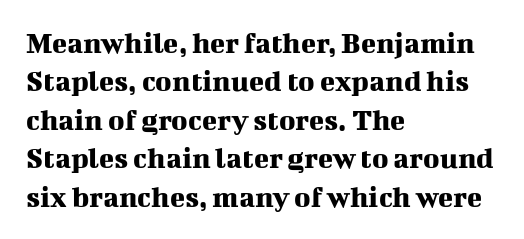
The image shows 31 px serif type, upright; set left-aligned, line spacing 1.24x, normal letter spacing, not underlined; medium stroke contrast and a medium x-height.
